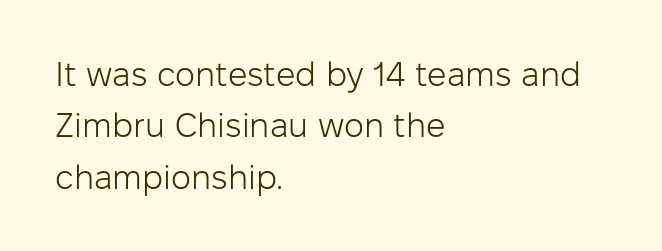
{"serif": "no", "italic": "no", "bold": "no", "weight": "light", "width": "normal", "stroke_contrast": "low", "x_height": "medium", "monospaced": "no", "underline": "no", "align": "left", "line_spacing": "normal", "line_spacing_ratio": 1.51, "letter_spacing": "normal", "letter_spacing_em": 0.0, "glyph_px": 34}
